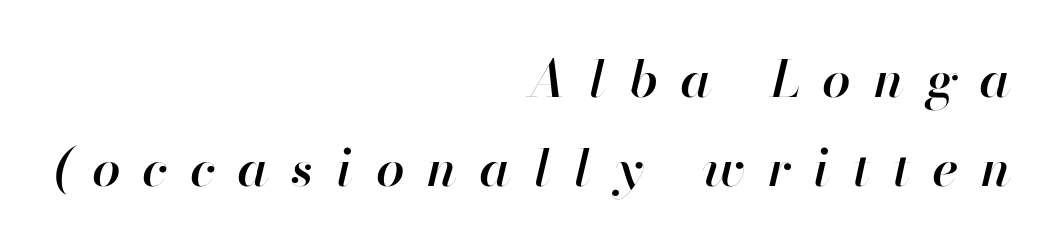
Q: Is the text bold? A: Semi-bold.
Q: Is the text italic (slanted)? A: Yes, it leans right by about 13 degrees.
Q: Is the text underlined? A: No.
Q: How is the paragraph aligned? A: Right-aligned.
Q: Is the spacing between letters normal or unusually wide? A: Unusually wide.
Q: Width (condensed, normal, or wide)? A: Normal.
Q: Stroke contrast? A: High.
Q: x-height? A: Small.
Q: Monospaced? A: No.
